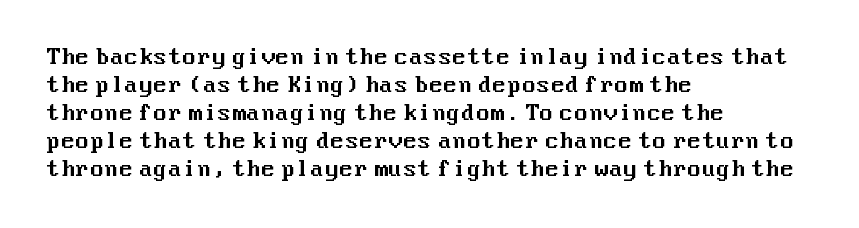
Q: Is the text italic (slanted)? A: No, it is upright.
Q: Is the text underlined? A: No.
Q: How is the paragraph aligned? A: Left-aligned.
Q: Is the spacing between letters normal or unusually wide? A: Normal.
Q: Is the spacing between lines tight, normal or loose? A: Normal.
